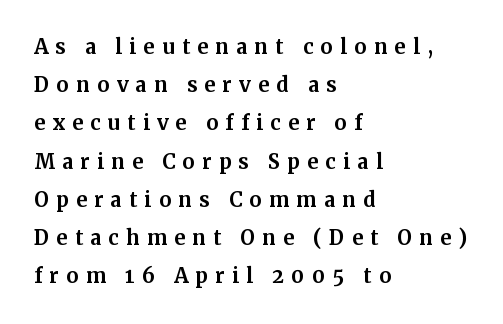
The image shows 20 px bold type, upright; set left-aligned, loose line spacing (1.91x), unusually wide letter spacing (+0.36 em), not underlined.
